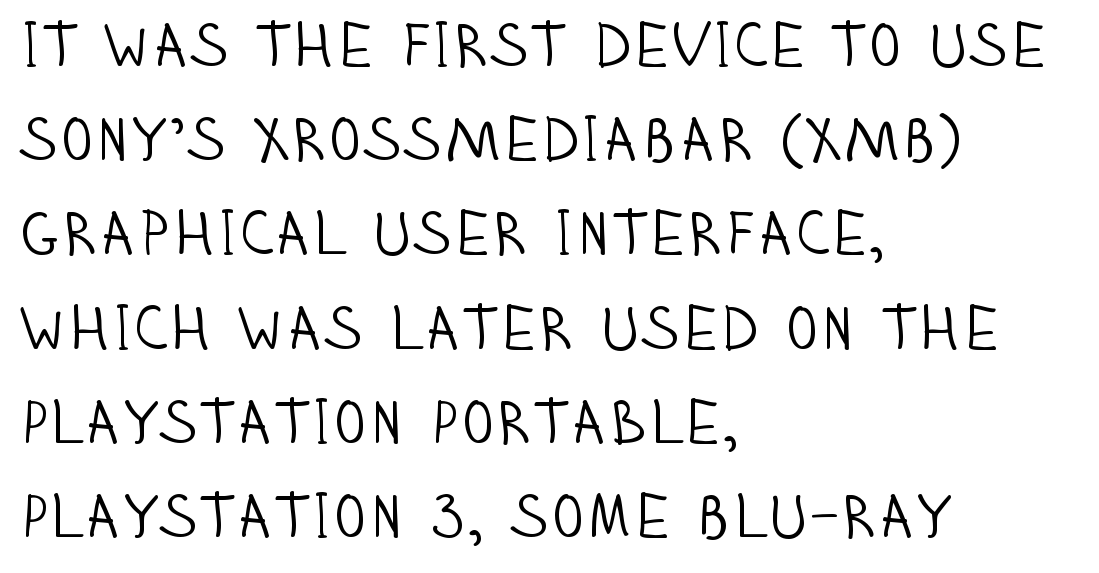
Q: Is the text bold? A: No.
Q: Is the text italic (slanted)? A: No, it is upright.
Q: Is the typeface a serif or a sans-serif typeface? A: Sans-serif.
Q: Is the text underlined? A: No.
Q: How is the paragraph aligned? A: Left-aligned.
Q: Is the spacing between letters normal or unusually wide? A: Normal.
Q: Is the spacing between lines tight, normal or loose? A: Normal.
Q: Width (condensed, normal, or wide)? A: Condensed.
Q: Stroke contrast? A: Low.
Q: x-height? A: Large.
Q: Monospaced? A: No.
